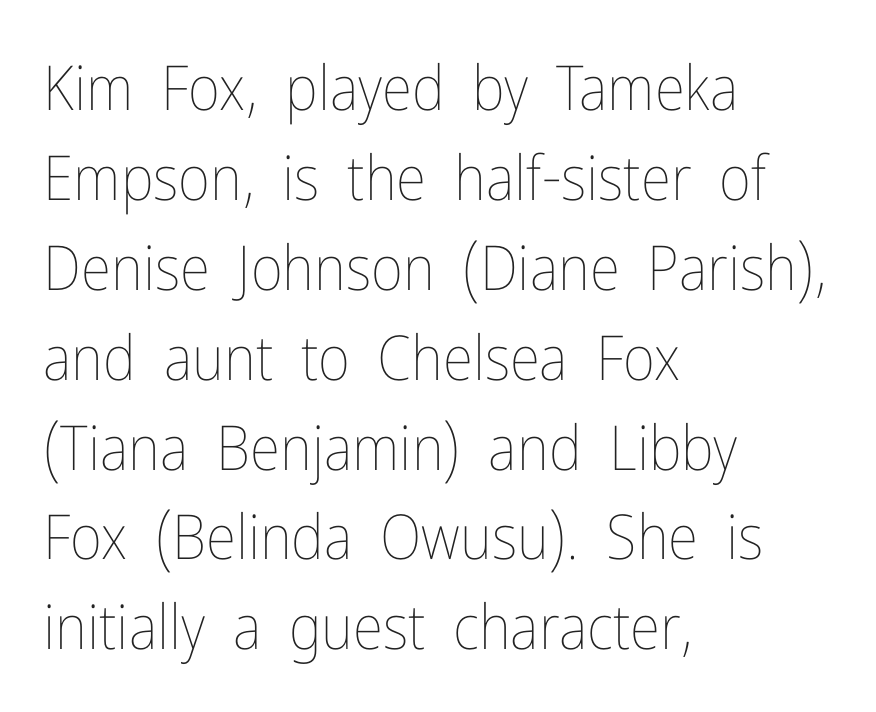
Q: Is the text bold? A: No.
Q: Is the text italic (slanted)? A: No, it is upright.
Q: Is the text underlined? A: No.
Q: How is the paragraph aligned? A: Left-aligned.
Q: Is the spacing between letters normal or unusually wide? A: Normal.
Q: Is the spacing between lines tight, normal or loose? A: Normal.
Q: Width (condensed, normal, or wide)? A: Condensed.
Q: Stroke contrast? A: Low.
Q: x-height? A: Medium.
Q: Monospaced? A: No.
